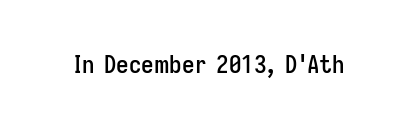
{"italic": "no", "underline": "no", "letter_spacing": "normal", "letter_spacing_em": 0.0, "glyph_px": 25}
